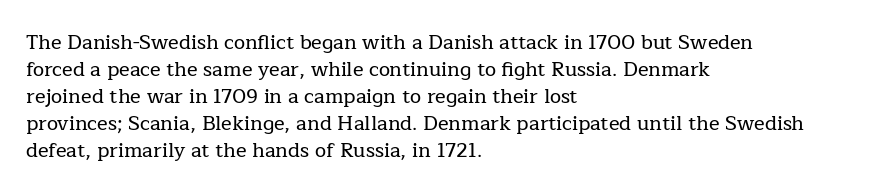
The image shows 20 px text type, upright; set left-aligned, normal line spacing (1.35x), normal letter spacing, not underlined.
